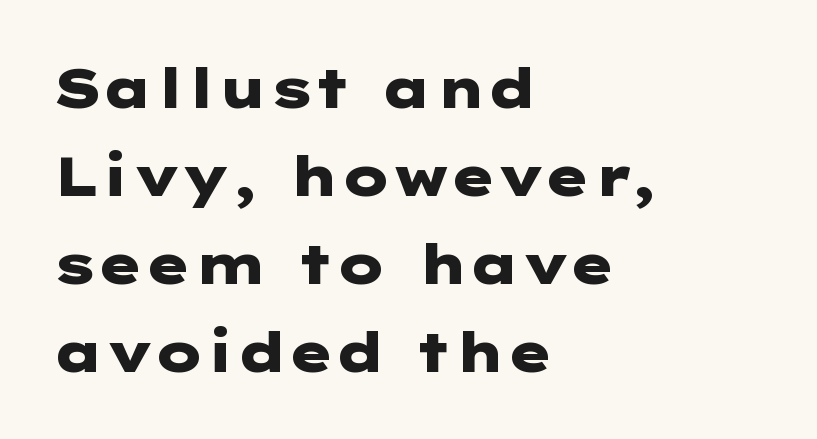
The image shows 55 px heavy, wide sans-serif type, upright; set left-aligned, normal line spacing (1.6x), normal letter spacing, not underlined; low stroke contrast and a medium x-height.
